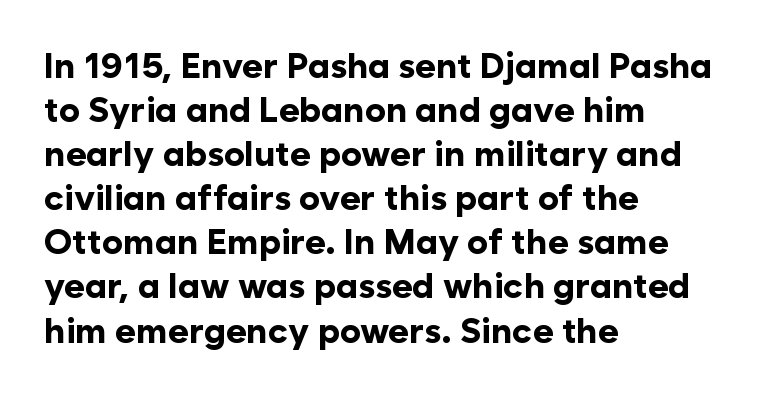
{"serif": "no", "italic": "no", "bold": "yes", "weight": "bold", "width": "normal", "stroke_contrast": "low", "x_height": "medium", "monospaced": "no", "underline": "no", "align": "left", "line_spacing": "normal", "line_spacing_ratio": 1.26, "letter_spacing": "normal", "letter_spacing_em": 0.0, "glyph_px": 35}
